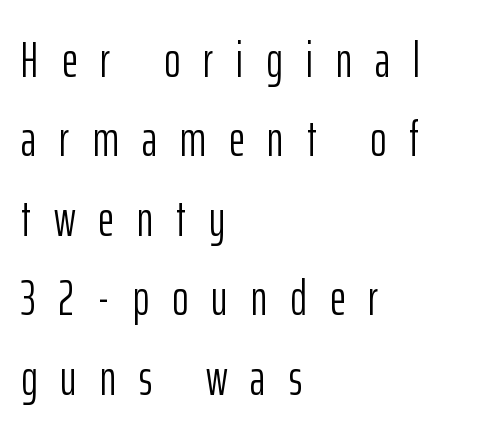
Q: Is the text bold? A: No.
Q: Is the text italic (slanted)? A: No, it is upright.
Q: Is the typeface a serif or a sans-serif typeface? A: Sans-serif.
Q: Is the text underlined? A: No.
Q: How is the paragraph aligned? A: Left-aligned.
Q: Is the spacing between letters normal or unusually wide? A: Unusually wide.
Q: Is the spacing between lines tight, normal or loose? A: Normal.
Q: Width (condensed, normal, or wide)? A: Condensed.
Q: Stroke contrast? A: Low.
Q: x-height? A: Medium.
Q: Monospaced? A: No.
